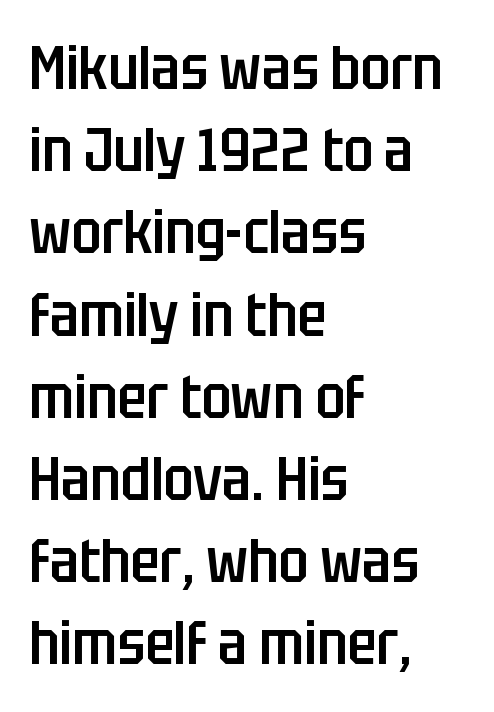
Interline gaps are of average width in this sample. This is roman type, the default non-slanted kind. Each letter keeps its own natural width here, so spacing adapts to shape. Observe the absence of serifs on each vertical stroke in this sample.
